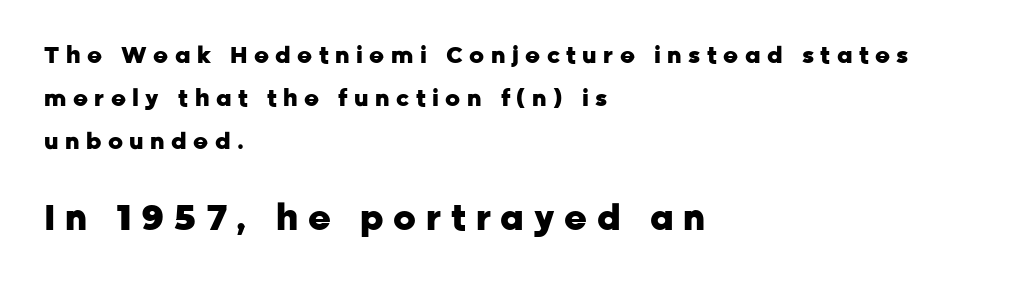
Q: Is the text bold? A: Yes.
Q: Is the text italic (slanted)? A: No, it is upright.
Q: Is the typeface a serif or a sans-serif typeface? A: Sans-serif.
Q: Is the text underlined? A: No.
Q: How is the paragraph aligned? A: Left-aligned.
Q: Is the spacing between letters normal or unusually wide? A: Unusually wide.
Q: Which block of text is set in a larger size, the first (top) or the second (bottom)? A: The second (bottom) one.
Q: Width (condensed, normal, or wide)? A: Normal.
Q: Stroke contrast? A: Low.
Q: x-height? A: Medium.
Q: Monospaced? A: No.
